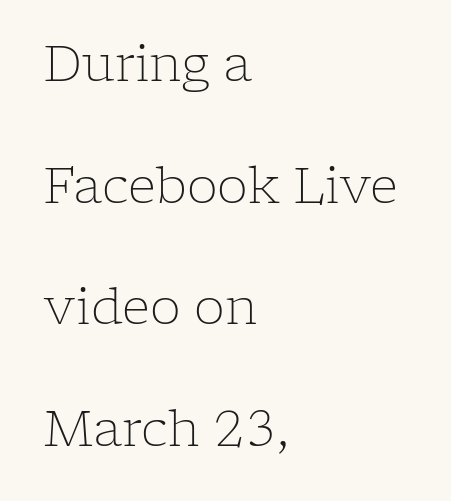
{"serif": "yes", "italic": "no", "bold": "no", "weight": "light", "width": "normal", "stroke_contrast": "low", "x_height": "medium", "monospaced": "no", "underline": "no", "align": "left", "line_spacing": "loose", "line_spacing_ratio": 2.48, "letter_spacing": "normal", "letter_spacing_em": 0.0, "glyph_px": 49}
